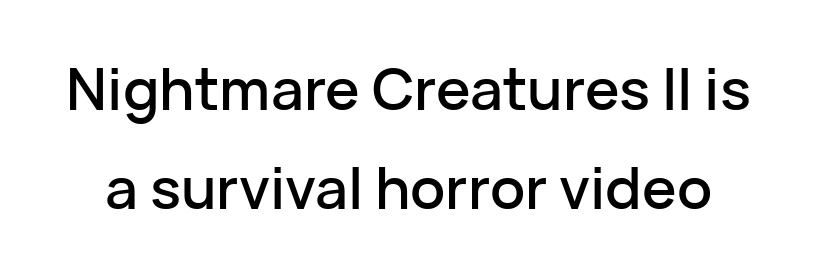
The image shows 58 px sans-serif type, upright; set line spacing 1.71x, normal letter spacing, not underlined; low stroke contrast and a medium x-height.
